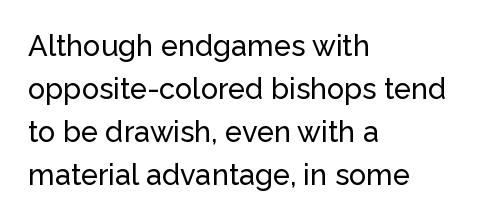
The image shows 29 px sans-serif type, upright; set left-aligned, normal line spacing (1.48x), normal letter spacing, not underlined; low stroke contrast and a medium x-height.
